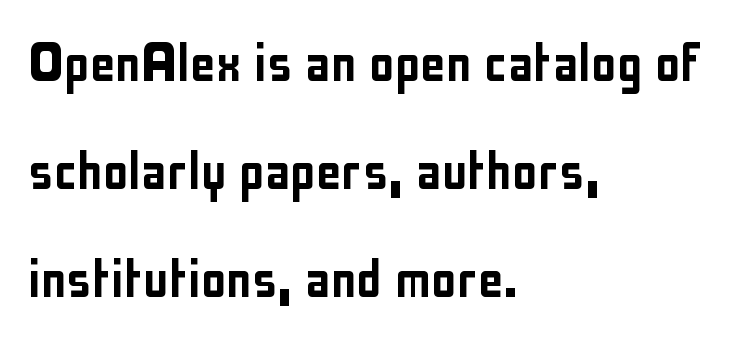
The lines sit at an ordinary, default distance from one another. Looks like regular typesetting: each glyph gets only the width it needs. Compared with typical body copy, the letter spacing here is the same. The passage shown is typeset with a sans-serif family.
